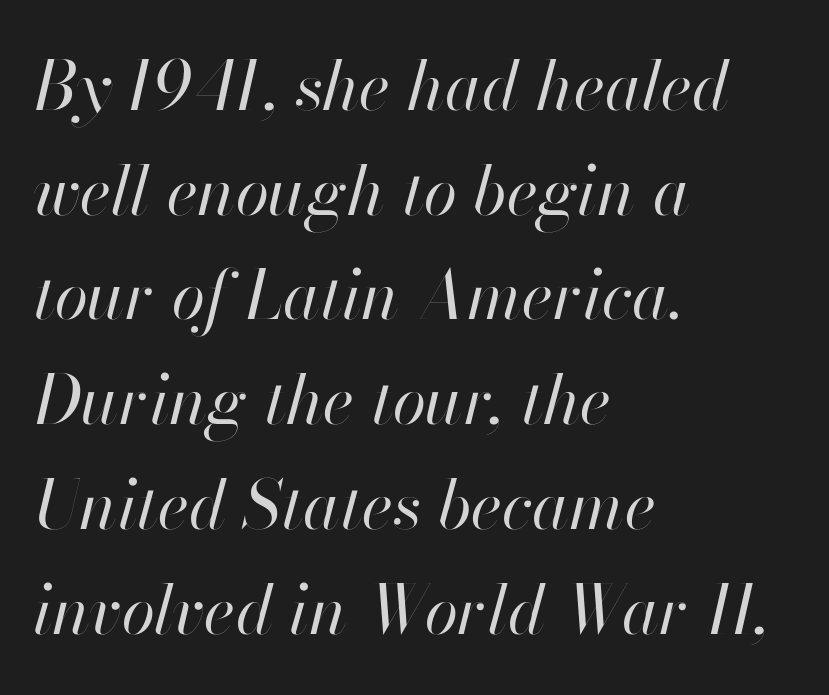
The image shows 68 px regular-weight type, italic (leaning right); set left-aligned, normal line spacing (1.54x), normal letter spacing, not underlined; high stroke contrast and a small x-height.
